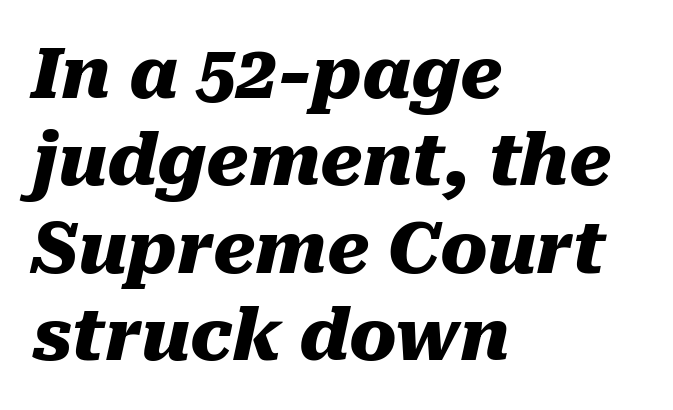
The image shows 71 px heavy type, italic (leaning right); set left-aligned, line spacing 1.23x, normal letter spacing, not underlined; medium stroke contrast and a medium x-height.
